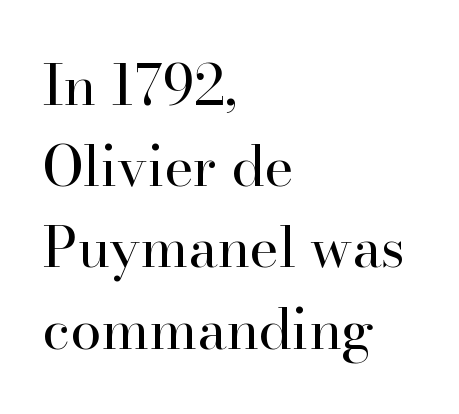
The image shows 56 px regular-weight serif type, upright; set left-aligned, normal line spacing (1.45x), normal letter spacing, not underlined; high stroke contrast and a small x-height.
